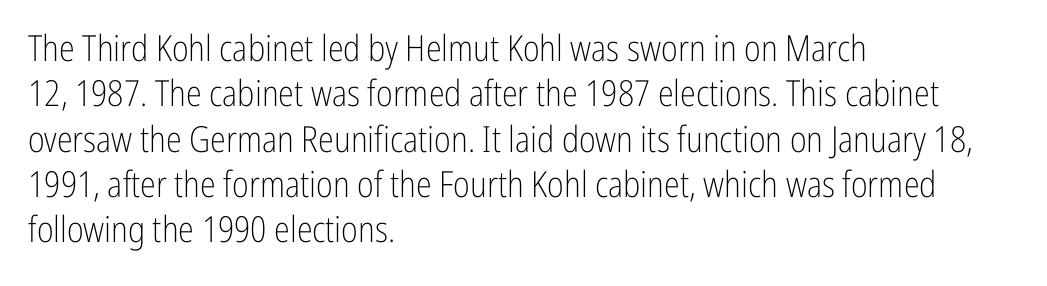
The baseline area is clear. Unlike a traditional serif, this face leaves its strokes unadorned. Spacing verdict: proportional, widths tailored to each character. The leading is moderate, giving the passage an even texture.
